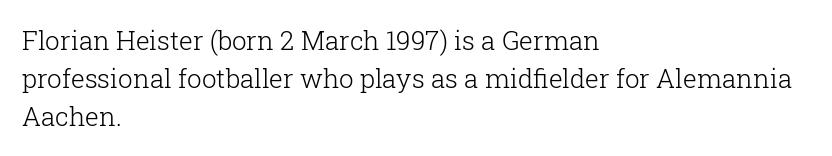
The image shows 26 px text type, upright; set left-aligned, normal line spacing (1.46x), normal letter spacing, not underlined.
